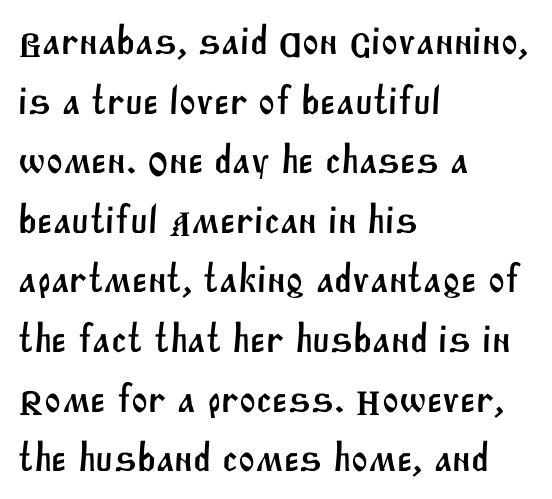
{"serif": "no", "width": "normal", "stroke_contrast": "medium", "x_height": "large", "monospaced": "no", "underline": "no", "align": "left", "line_spacing": "normal", "line_spacing_ratio": 1.49, "letter_spacing": "normal", "letter_spacing_em": 0.0, "glyph_px": 40}
